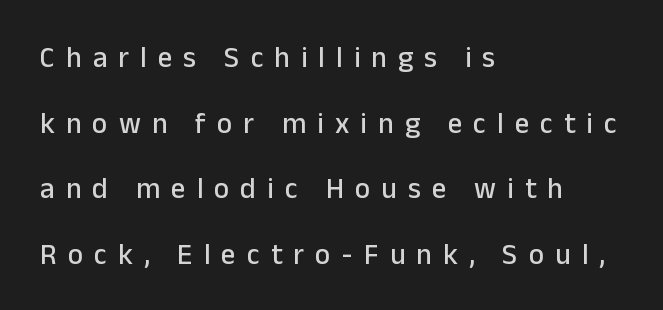
Q: Is the text italic (slanted)? A: No, it is upright.
Q: Is the typeface a serif or a sans-serif typeface? A: Sans-serif.
Q: Is the text underlined? A: No.
Q: How is the paragraph aligned? A: Left-aligned.
Q: Is the spacing between letters normal or unusually wide? A: Unusually wide.
Q: Is the spacing between lines tight, normal or loose? A: Loose.
Q: Width (condensed, normal, or wide)? A: Normal.
Q: Stroke contrast? A: Low.
Q: x-height? A: Medium.
Q: Monospaced? A: No.
